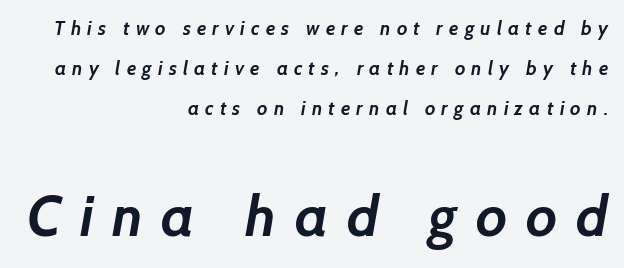
{"serif": "no", "bold": "yes", "weight": "semibold", "width": "normal", "stroke_contrast": "low", "x_height": "medium", "monospaced": "no", "underline": "no", "align": "right", "line_spacing": "loose", "line_spacing_ratio": 2.1, "letter_spacing": "wide", "letter_spacing_em": 0.33, "larger_block": "second", "size_ratio": 3.0, "glyph_px": 57}
